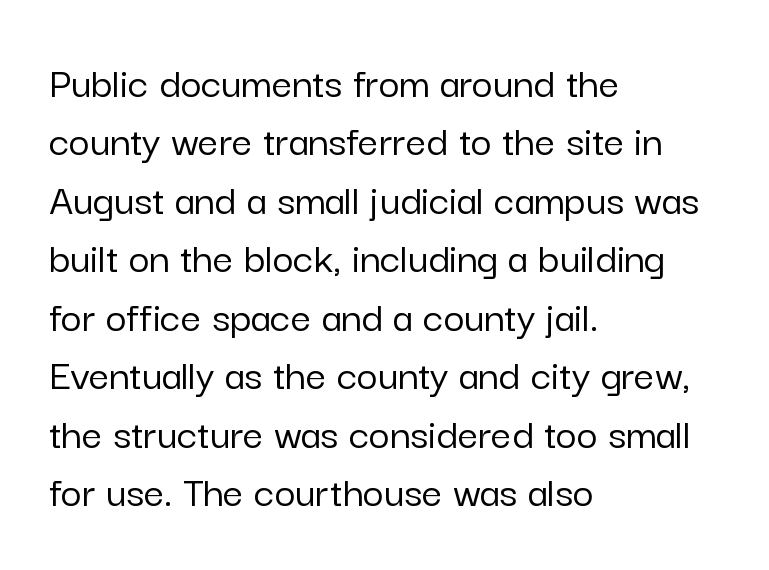
Rows of type keep a routine distance in the vertical direction. Check where the strokes stop: nothing finishes them off — pure sans. Does extra space separate the letters? No, they use regular spacing. Every character sits straight up, as roman type does.
